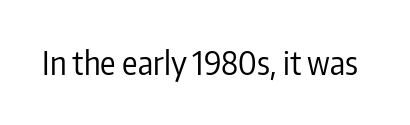
The image shows 32 px regular-weight, condensed sans-serif type, upright; set normal letter spacing, not underlined; low stroke contrast and a medium x-height.
